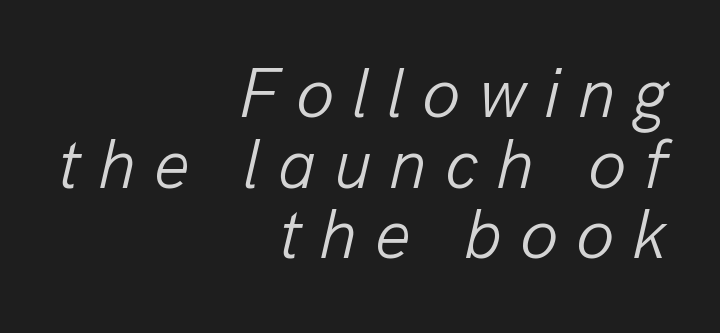
Tracking here is generous; glyphs stand well apart from one another. The vertical gap from one line to the next is small. Just letters on the line, the space beneath them empty. The paragraph shown leans on its right margin. Here the designer chose a conventional face with non-uniform glyph widths. Compared with a typical body face, this is equally light or lighter still.
